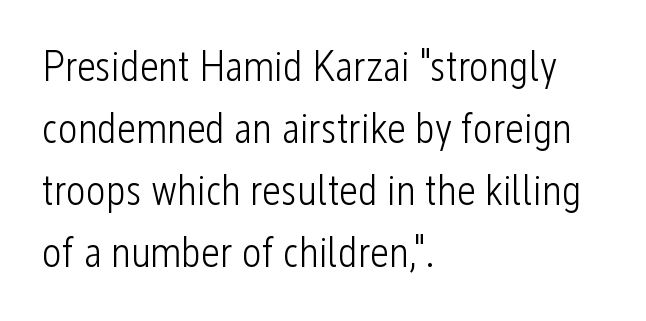
The words here are not underlined. Leading matches the norm, producing a regular column. What kind of face is this? One without serifs — a sans. These lines are set flush left with a ragged right edge. The lettering holds an erect, upright posture throughout.
